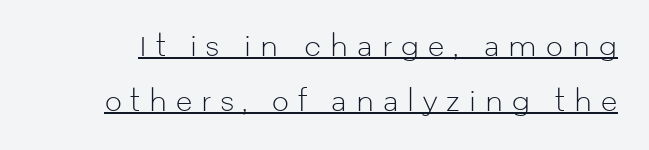
{"italic": "no", "bold": "no", "underline": "yes", "line_spacing": "loose", "line_spacing_ratio": 2.03, "letter_spacing": "wide", "letter_spacing_em": 0.33, "glyph_px": 27}
